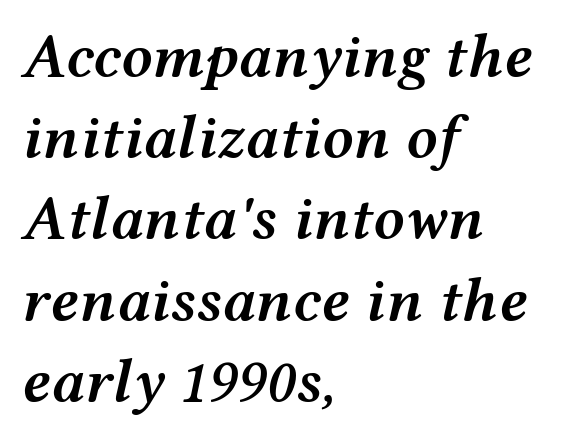
The image shows 62 px semibold, wide type, italic (leaning right); set left-aligned, normal line spacing (1.31x), normal letter spacing, not underlined; medium stroke contrast and a medium x-height.
